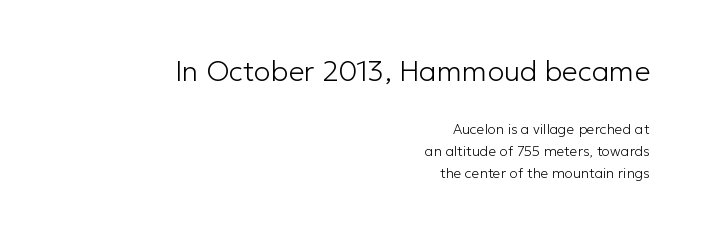
The image shows 28 px light sans-serif type, upright; set right-aligned, normal line spacing (1.58x), normal letter spacing, not underlined; the first (top) block is 2.0x larger; low stroke contrast and a medium x-height.
